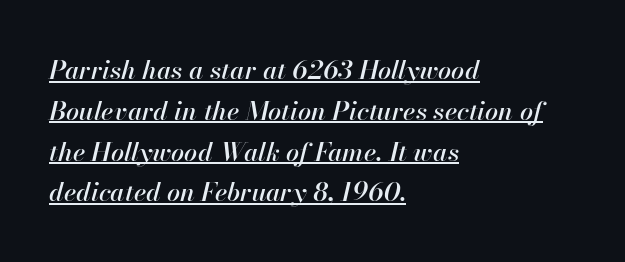
The image shows 26 px text type, italic (leaning right); set left-aligned, normal line spacing (1.57x), normal letter spacing, underlined.
